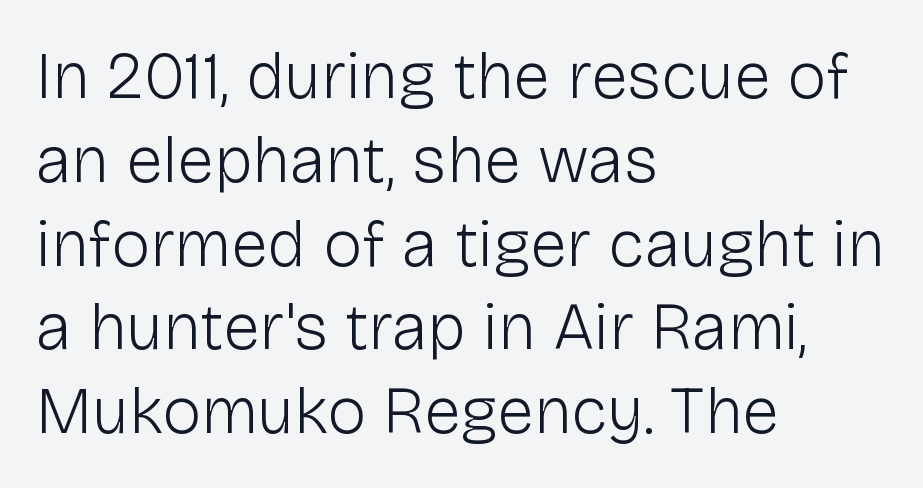
Q: Is the text bold? A: No.
Q: Is the text italic (slanted)? A: No, it is upright.
Q: Is the typeface a serif or a sans-serif typeface? A: Sans-serif.
Q: Is the text underlined? A: No.
Q: How is the paragraph aligned? A: Left-aligned.
Q: Is the spacing between letters normal or unusually wide? A: Normal.
Q: Is the spacing between lines tight, normal or loose? A: Normal.
Q: Width (condensed, normal, or wide)? A: Normal.
Q: Stroke contrast? A: Low.
Q: x-height? A: Medium.
Q: Monospaced? A: No.
